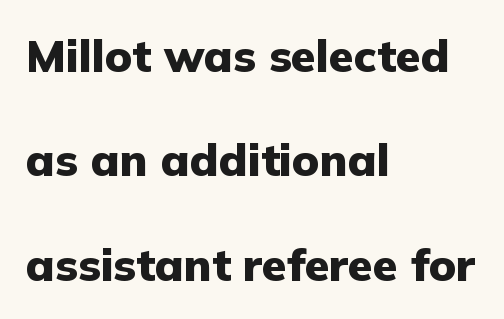
Its strokes are broad and dark, the hallmark of bold type. Each letter keeps its own natural width here, so spacing adapts to shape. A typesetter would mark this as roman, not italic. The vertical gap from one line to the next is large.
